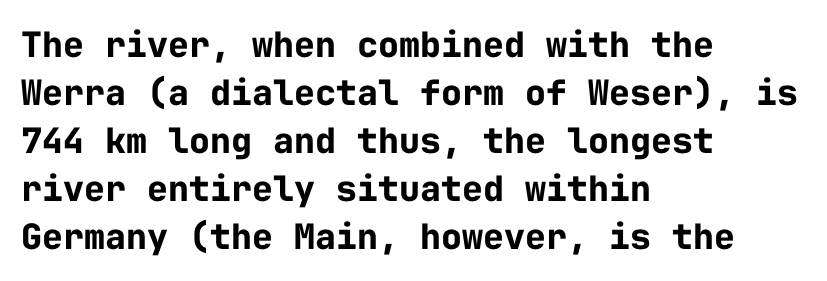
The image shows 35 px bold sans-serif type, upright, monospaced; set left-aligned, normal line spacing (1.37x), normal letter spacing, not underlined; low stroke contrast and a medium x-height.
